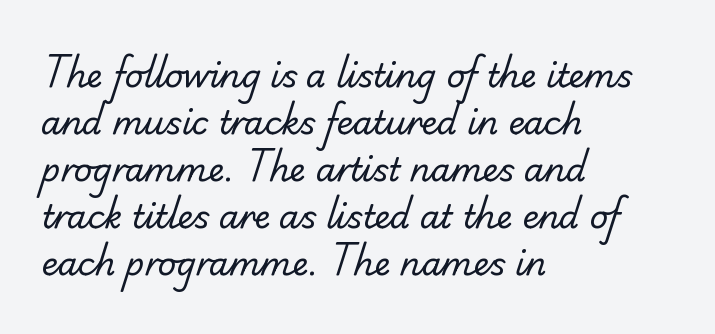
Q: Is the text bold? A: No.
Q: Is the typeface a serif or a sans-serif typeface? A: Sans-serif.
Q: Is the text underlined? A: No.
Q: How is the paragraph aligned? A: Left-aligned.
Q: Is the spacing between letters normal or unusually wide? A: Normal.
Q: Is the spacing between lines tight, normal or loose? A: Normal.
Q: Width (condensed, normal, or wide)? A: Normal.
Q: Stroke contrast? A: Low.
Q: x-height? A: Small.
Q: Monospaced? A: No.
